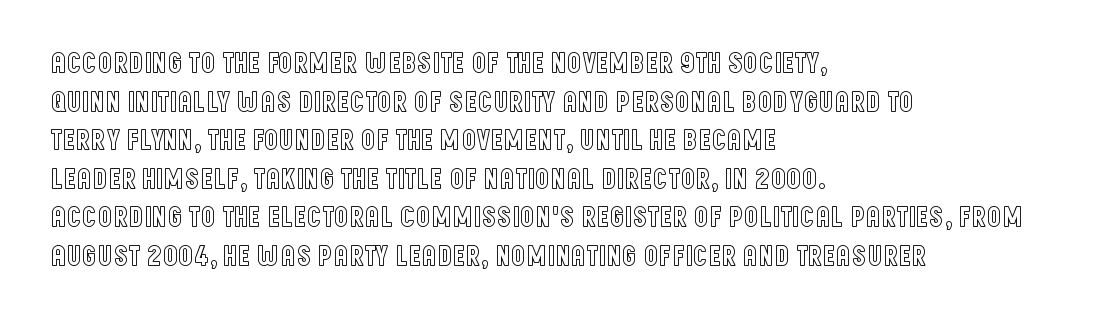
{"italic": "no", "width": "condensed", "x_height": "large", "monospaced": "no", "underline": "no", "align": "left", "line_spacing": "normal", "line_spacing_ratio": 1.33, "letter_spacing": "normal", "letter_spacing_em": 0.0, "glyph_px": 29}
